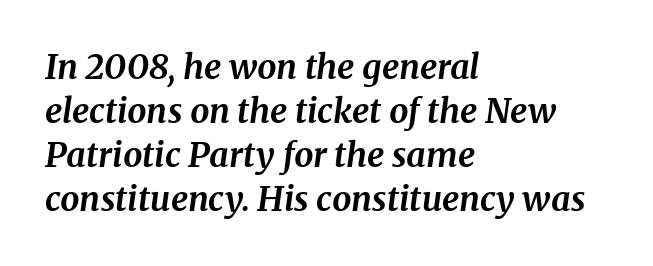
Q: Is the text bold? A: Yes.
Q: Is the text italic (slanted)? A: Yes, it leans right by about 8 degrees.
Q: Is the typeface a serif or a sans-serif typeface? A: Serif.
Q: Is the text underlined? A: No.
Q: How is the paragraph aligned? A: Left-aligned.
Q: Is the spacing between letters normal or unusually wide? A: Normal.
Q: Is the spacing between lines tight, normal or loose? A: Normal.
Q: Width (condensed, normal, or wide)? A: Normal.
Q: Stroke contrast? A: Medium.
Q: x-height? A: Medium.
Q: Monospaced? A: No.
